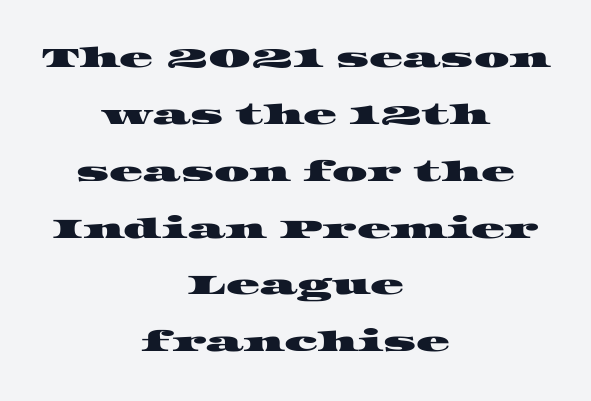
{"serif": "yes", "width": "wide", "stroke_contrast": "high", "x_height": "large", "monospaced": "no", "underline": "no", "align": "center", "line_spacing": "loose", "line_spacing_ratio": 2.03, "letter_spacing": "normal", "letter_spacing_em": 0.0, "glyph_px": 28}
